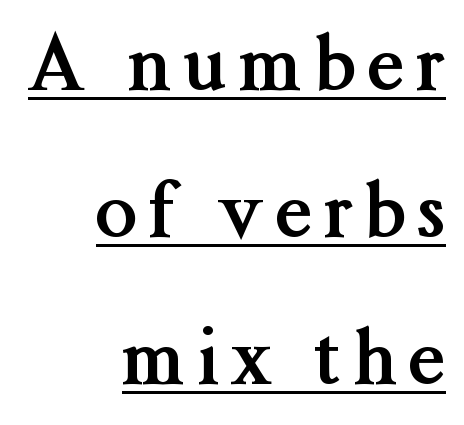
This sample carries an underscore along the baseline area. You could not count columns in this text — the font is proportionally spaced. Layout note: lines flush right. This sample trades compactness for vertical openness between lines. Strokes here are thick enough to call this a true bold.
